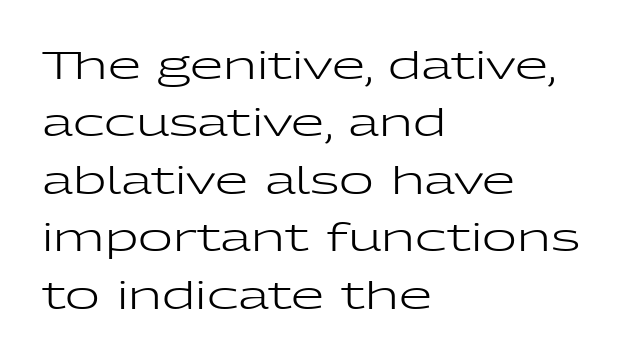
The image shows 38 px regular-weight, wide sans-serif type, upright; set left-aligned, normal line spacing (1.51x), normal letter spacing, not underlined; low stroke contrast and a medium x-height.
